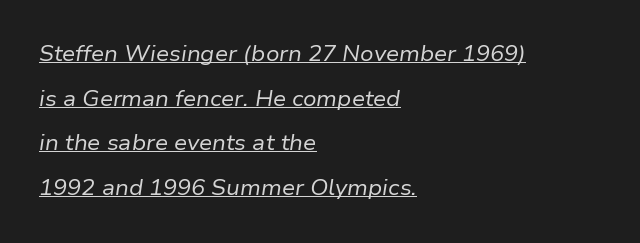
Q: Is the text bold? A: No.
Q: Is the text italic (slanted)? A: Yes, it leans right by about 9 degrees.
Q: Is the text underlined? A: Yes.
Q: How is the paragraph aligned? A: Left-aligned.
Q: Is the spacing between letters normal or unusually wide? A: Normal.
Q: Is the spacing between lines tight, normal or loose? A: Loose.
